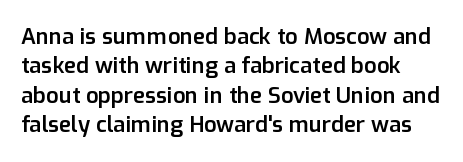
{"italic": "no", "bold": "semi", "underline": "no", "line_spacing": "normal", "line_spacing_ratio": 1.34, "letter_spacing": "normal", "letter_spacing_em": 0.0, "glyph_px": 22}
